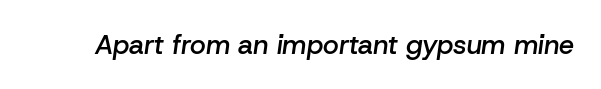
{"italic": "yes", "lean": "right", "slant_degrees": 8, "bold": "semi", "underline": "no", "letter_spacing": "normal", "letter_spacing_em": 0.0, "glyph_px": 27}
